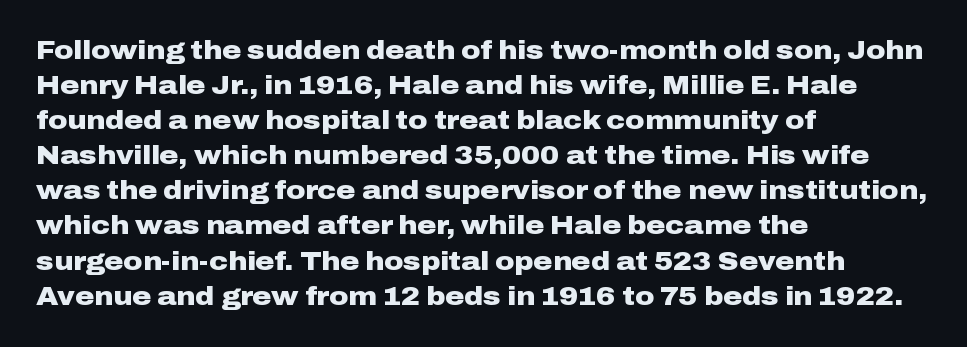
{"italic": "no", "bold": "yes", "underline": "no", "align": "left", "line_spacing": "normal", "line_spacing_ratio": 1.35, "letter_spacing": "normal", "letter_spacing_em": 0.0, "glyph_px": 26}
